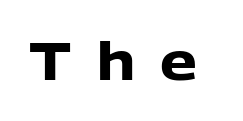
The image shows 52 px heavy sans-serif type, upright; set unusually wide letter spacing (+0.49 em), not underlined; low stroke contrast and a medium x-height.
